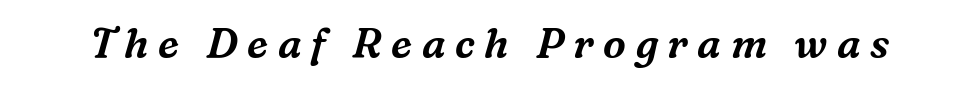
The image shows 41 px serif type, italic (leaning right); set unusually wide letter spacing (+0.23 em), not underlined; medium stroke contrast and a medium x-height.
